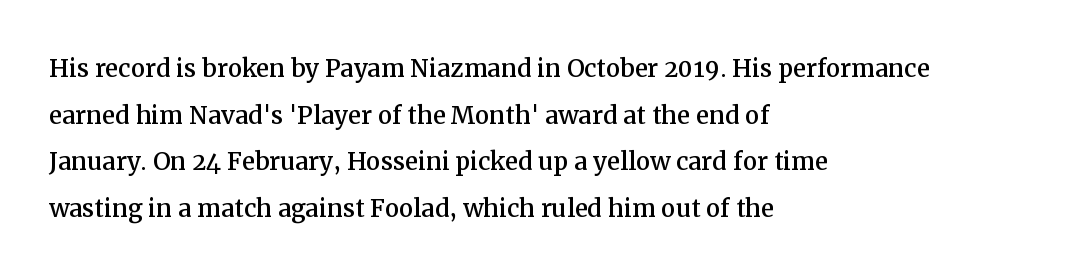
The image shows 32 px serif type, upright; set left-aligned, normal line spacing (1.46x), normal letter spacing, not underlined; medium stroke contrast and a medium x-height.
